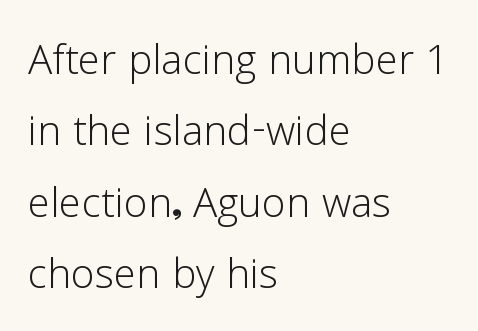
Q: Is the text bold? A: No.
Q: Is the text italic (slanted)? A: No, it is upright.
Q: Is the typeface a serif or a sans-serif typeface? A: Sans-serif.
Q: Is the text underlined? A: No.
Q: How is the paragraph aligned? A: Left-aligned.
Q: Is the spacing between letters normal or unusually wide? A: Normal.
Q: Is the spacing between lines tight, normal or loose? A: Normal.
Q: Width (condensed, normal, or wide)? A: Normal.
Q: Stroke contrast? A: Low.
Q: x-height? A: Medium.
Q: Monospaced? A: No.
